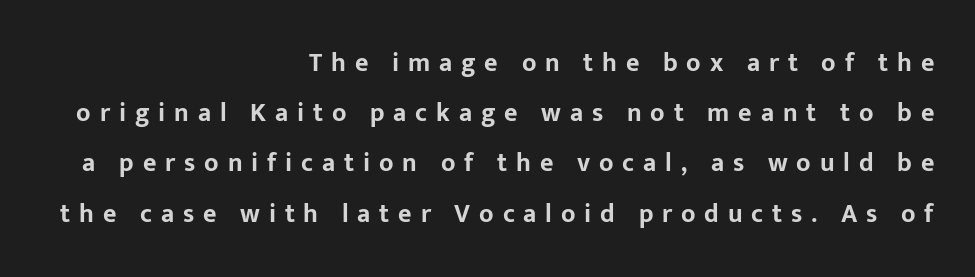
{"italic": "no", "bold": "yes", "underline": "no", "align": "right", "line_spacing": "loose", "line_spacing_ratio": 1.93, "letter_spacing": "wide", "letter_spacing_em": 0.34, "glyph_px": 26}
